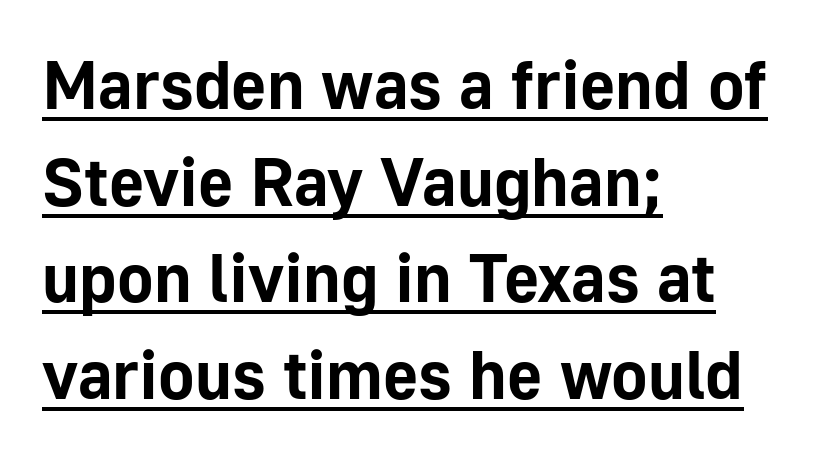
Look at the bottom of the vertical strokes: they stop flat, with no serifs. Decoration check: the copy is underlined. This sample has the flowing, uneven cadence of proportional lettering. The type is set solid horizontally, with unmodified tracking.
